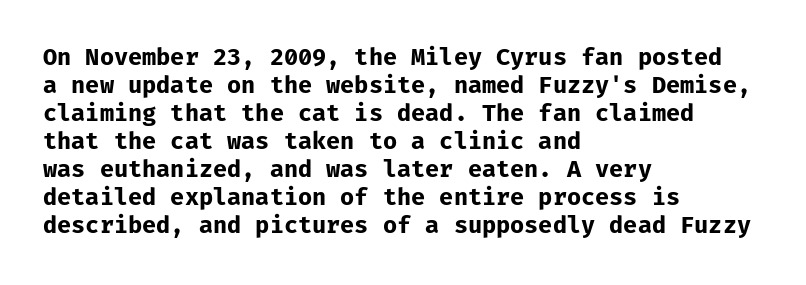
The image shows 23 px bold type, upright; set left-aligned, line spacing 1.22x, normal letter spacing, not underlined.
